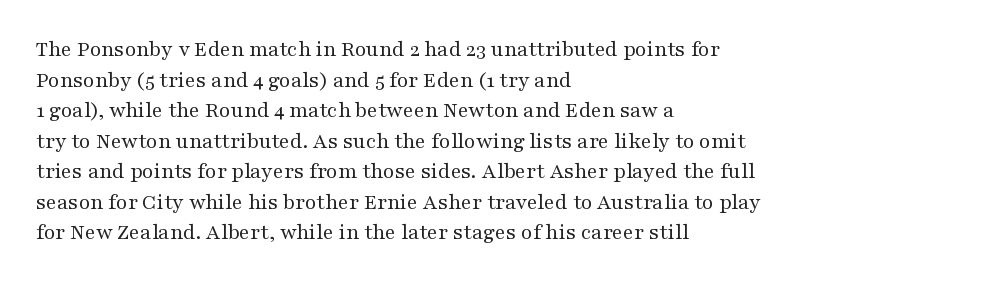
Here the glyphs are tracked normally, forming tight word shapes. This sample keeps an unexceptional amount of space between lines. Every character sits straight up, as roman type does. Each stroke keeps to a modest, everyday thickness or less. This rendering uses left alignment, leaving the right contour irregular. Descenders are the only things crossing below the line.
